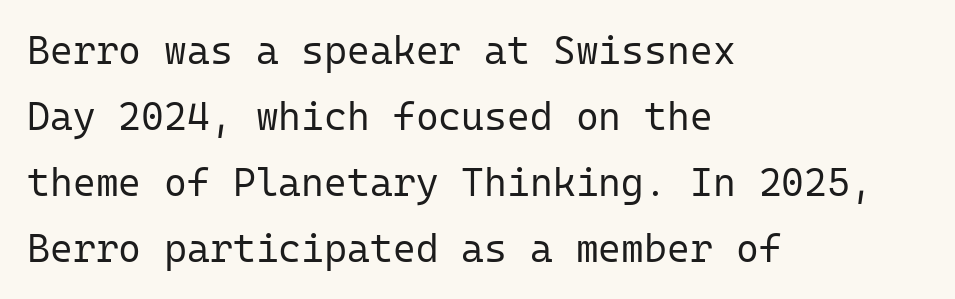
The image shows 39 px regular-weight sans-serif type, upright, monospaced; set left-aligned, normal line spacing (1.69x), normal letter spacing, not underlined; low stroke contrast and a medium x-height.
